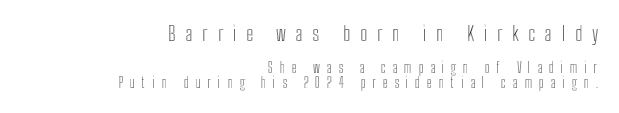
{"italic": "no", "underline": "no", "align": "right", "line_spacing": "tight", "line_spacing_ratio": 1.09, "letter_spacing": "wide", "letter_spacing_em": 0.49, "larger_block": "first", "size_ratio": 1.43, "glyph_px": 20}
